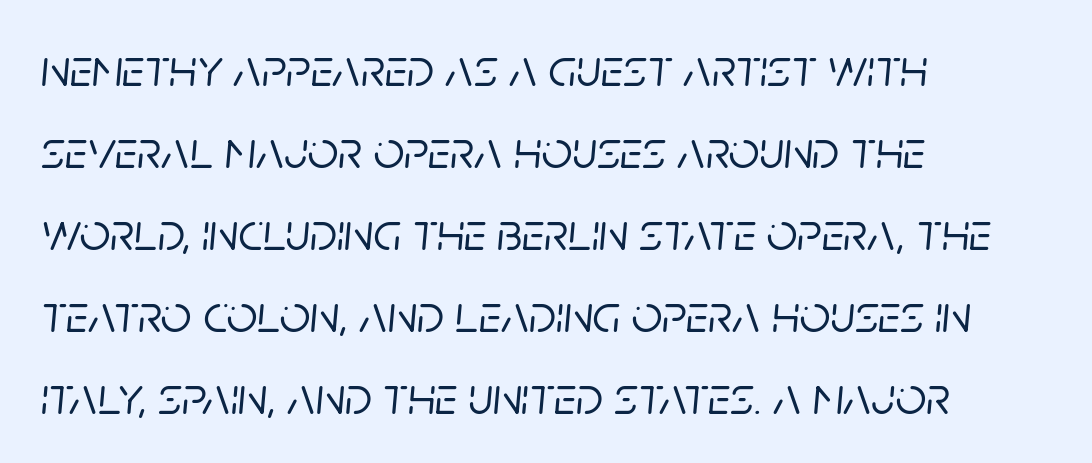
The image shows 54 px text type, italic (leaning right); set left-aligned, normal line spacing (1.52x), normal letter spacing, not underlined; low stroke contrast and a large x-height.
